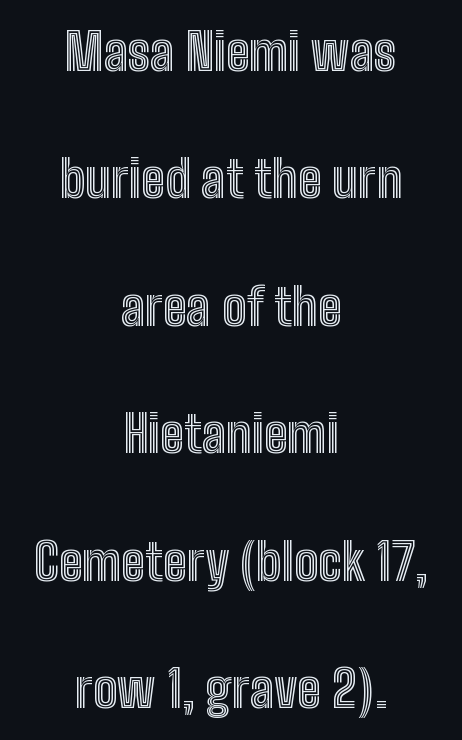
The image shows 51 px condensed type, upright; set centered, loose line spacing (2.5x), normal letter spacing, not underlined; a medium x-height.
